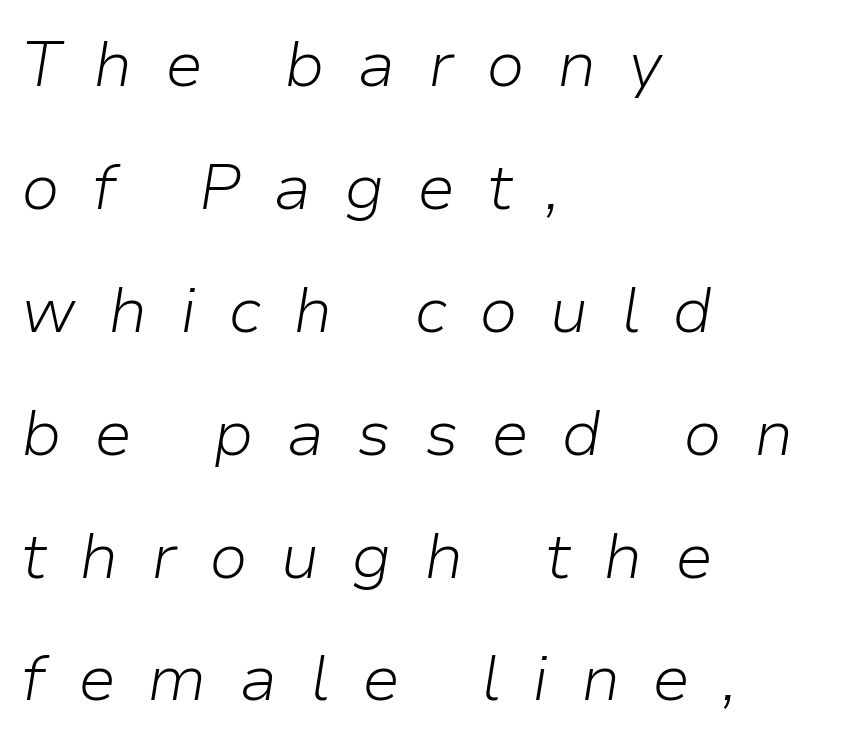
Q: Is the text bold? A: No.
Q: Is the text italic (slanted)? A: Yes, it leans right by about 9 degrees.
Q: Is the text underlined? A: No.
Q: How is the paragraph aligned? A: Left-aligned.
Q: Is the spacing between letters normal or unusually wide? A: Unusually wide.
Q: Is the spacing between lines tight, normal or loose? A: Loose.
Q: Width (condensed, normal, or wide)? A: Normal.
Q: Stroke contrast? A: Low.
Q: x-height? A: Medium.
Q: Monospaced? A: No.
